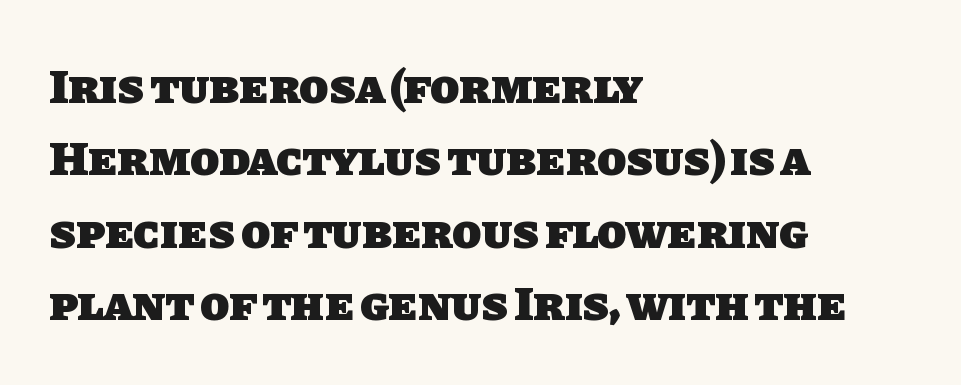
{"serif": "no", "bold": "yes", "weight": "heavy", "width": "normal", "stroke_contrast": "low", "x_height": "large", "monospaced": "no", "underline": "no", "align": "left", "line_spacing": "normal", "line_spacing_ratio": 1.51, "letter_spacing": "normal", "letter_spacing_em": 0.0, "glyph_px": 48}
